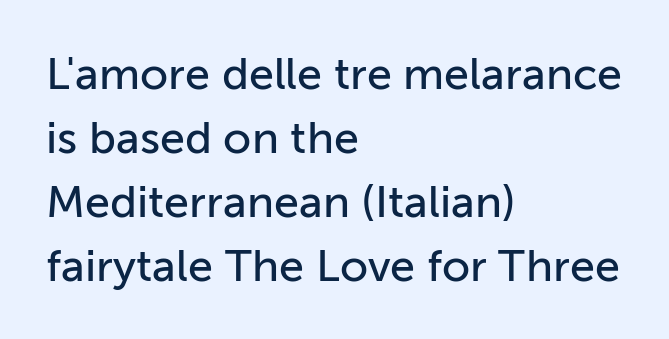
Upright lettering throughout. Character widths vary here, with narrow letters taking less room than wide ones. The lines sit at an ordinary, default distance from one another. Decoration check: the copy has no underline. The text was rendered using a sans face with plain stroke endings.
